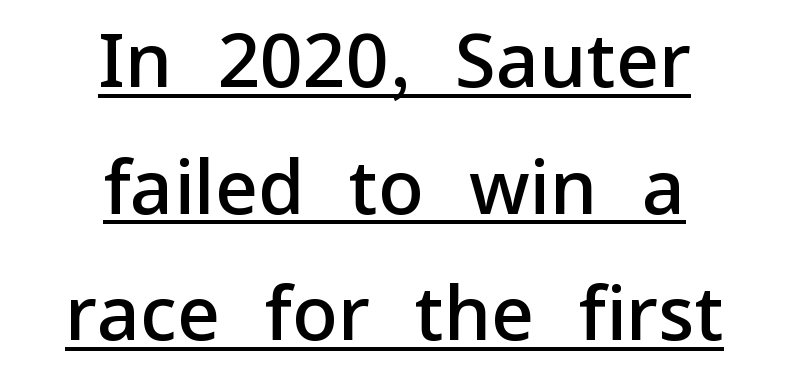
Q: Is the text bold? A: Semi-bold.
Q: Is the text italic (slanted)? A: No, it is upright.
Q: Is the typeface a serif or a sans-serif typeface? A: Sans-serif.
Q: Is the text underlined? A: Yes.
Q: How is the paragraph aligned? A: Centered.
Q: Is the spacing between letters normal or unusually wide? A: Normal.
Q: Is the spacing between lines tight, normal or loose? A: Normal.
Q: Width (condensed, normal, or wide)? A: Normal.
Q: Stroke contrast? A: Low.
Q: x-height? A: Medium.
Q: Monospaced? A: No.
